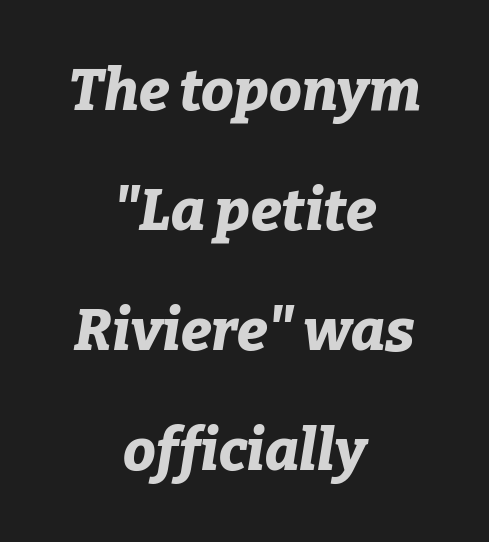
Q: Is the text bold? A: Yes.
Q: Is the text italic (slanted)? A: Yes, it leans right by about 9 degrees.
Q: Is the text underlined? A: No.
Q: How is the paragraph aligned? A: Centered.
Q: Is the spacing between letters normal or unusually wide? A: Normal.
Q: Is the spacing between lines tight, normal or loose? A: Loose.
Q: Width (condensed, normal, or wide)? A: Normal.
Q: Stroke contrast? A: Low.
Q: x-height? A: Medium.
Q: Monospaced? A: No.
